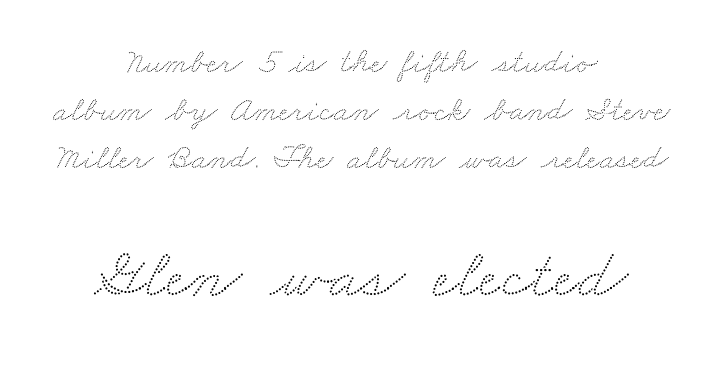
The image shows 70 px wide type; set centered, normal line spacing (1.37x), normal letter spacing, not underlined; the second (bottom) block is 2.0x larger; low stroke contrast and a small x-height.
